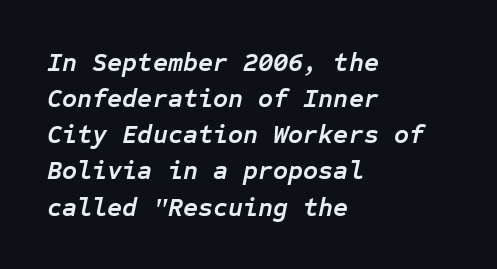
{"italic": "yes", "lean": "right", "slant_degrees": 12, "bold": "yes", "underline": "no", "align": "left", "line_spacing": "normal", "line_spacing_ratio": 1.39, "letter_spacing": "normal", "letter_spacing_em": 0.0, "glyph_px": 26}
